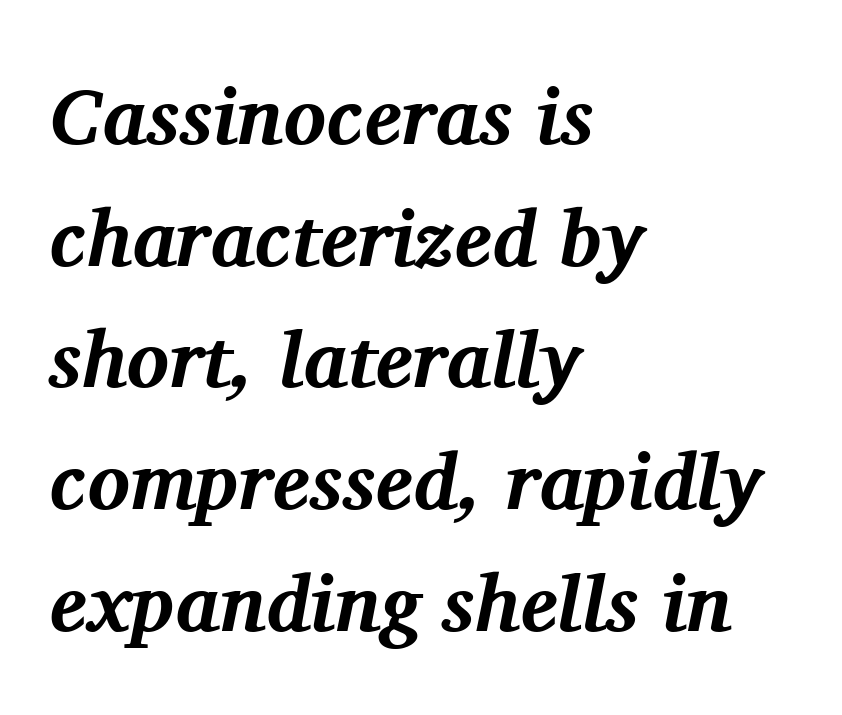
{"serif": "yes", "italic": "yes", "lean": "right", "slant_degrees": 11, "bold": "yes", "weight": "bold", "width": "normal", "stroke_contrast": "medium", "x_height": "medium", "monospaced": "no", "underline": "no", "align": "left", "line_spacing": "normal", "line_spacing_ratio": 1.54, "letter_spacing": "normal", "letter_spacing_em": 0.0, "glyph_px": 79}
